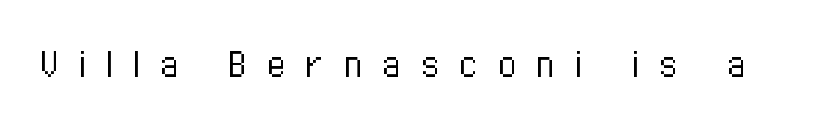
{"serif": "no", "italic": "no", "bold": "no", "weight": "light", "width": "condensed", "stroke_contrast": "low", "x_height": "medium", "monospaced": "no", "underline": "no", "letter_spacing": "wide", "letter_spacing_em": 0.4, "glyph_px": 46}
